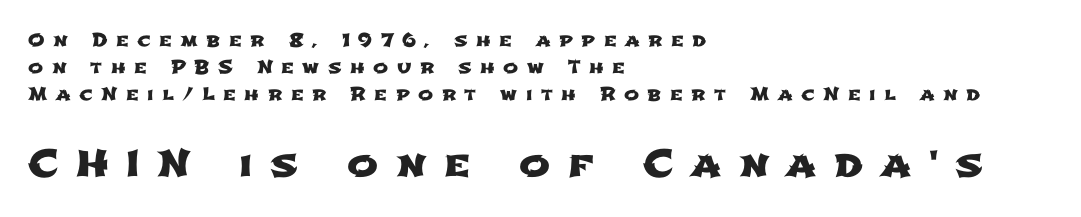
Q: Is the typeface a serif or a sans-serif typeface? A: Sans-serif.
Q: Is the text underlined? A: No.
Q: How is the paragraph aligned? A: Left-aligned.
Q: Is the spacing between letters normal or unusually wide? A: Unusually wide.
Q: Is the spacing between lines tight, normal or loose? A: Normal.
Q: Which block of text is set in a larger size, the first (top) or the second (bottom)? A: The second (bottom) one.
Q: Width (condensed, normal, or wide)? A: Wide.
Q: Stroke contrast? A: Low.
Q: x-height? A: Medium.
Q: Monospaced? A: No.
